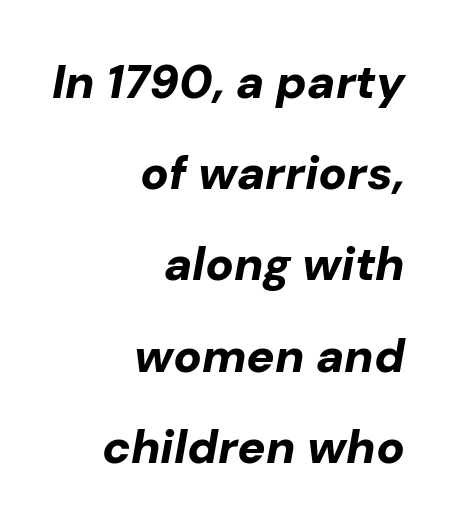
Q: Is the text bold? A: Yes.
Q: Is the text italic (slanted)? A: Yes, it leans right by about 10 degrees.
Q: Is the text underlined? A: No.
Q: How is the paragraph aligned? A: Right-aligned.
Q: Is the spacing between letters normal or unusually wide? A: Normal.
Q: Is the spacing between lines tight, normal or loose? A: Loose.
Q: Width (condensed, normal, or wide)? A: Normal.
Q: Stroke contrast? A: Low.
Q: x-height? A: Medium.
Q: Monospaced? A: No.
